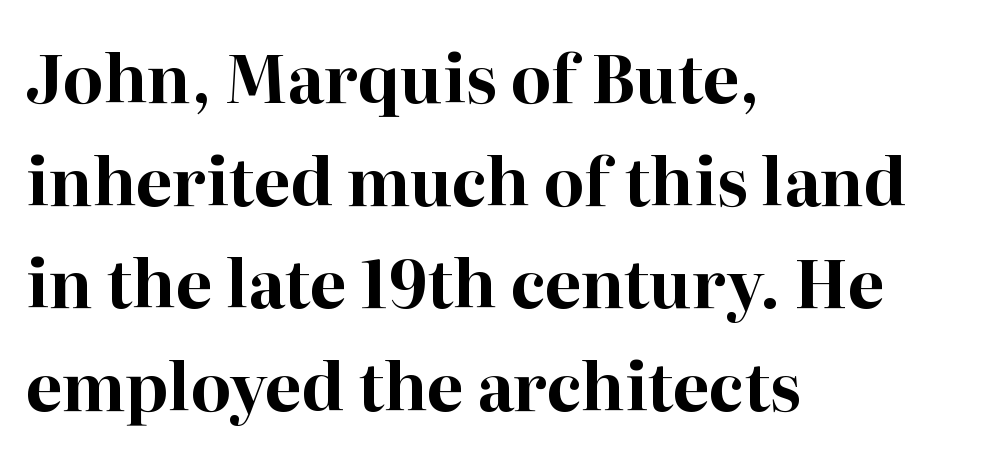
The image shows 65 px bold serif type, upright; set left-aligned, normal line spacing (1.58x), normal letter spacing, not underlined; high stroke contrast and a medium x-height.
